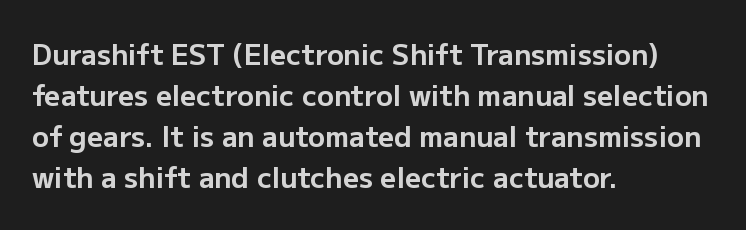
Q: Is the text bold? A: Yes.
Q: Is the text italic (slanted)? A: No, it is upright.
Q: Is the typeface a serif or a sans-serif typeface? A: Sans-serif.
Q: Is the text underlined? A: No.
Q: How is the paragraph aligned? A: Left-aligned.
Q: Is the spacing between letters normal or unusually wide? A: Normal.
Q: Is the spacing between lines tight, normal or loose? A: Normal.
Q: Width (condensed, normal, or wide)? A: Normal.
Q: Stroke contrast? A: Low.
Q: x-height? A: Medium.
Q: Monospaced? A: No.
